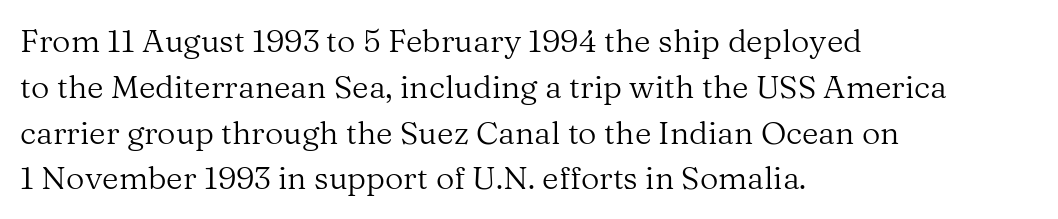
The glyphs are unaccompanied by any horizontal stroke below them. Casual observation: everything's shoved over to the left. Tall strokes in this sample are plumb rather than angled. The weight would be labelled regular, book, light, or lighter still. Looks like regular typesetting: each glyph gets only the width it needs.
